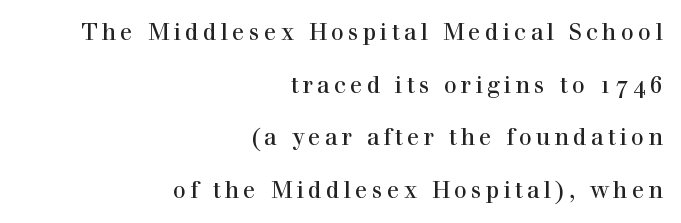
The image shows 23 px text type, upright; set right-aligned, loose line spacing (2.29x), not underlined.
